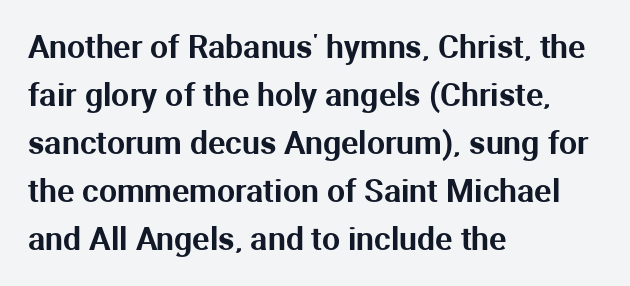
Horizontally, the lines are justified to the leading edge only. The string is rendered with underlining switched off. If you measured baseline to baseline, you'd find a middling distance. Notice how the stems are strictly vertical — no italics here.
